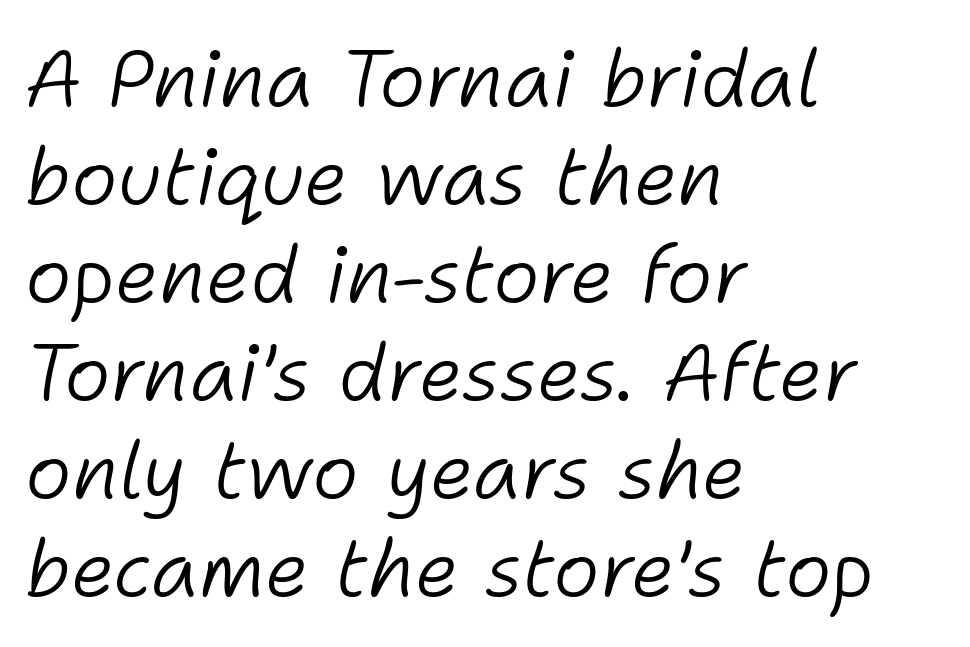
The weight tops out at a normal text grade. Beneath every word, the page is bare. The specimen reads as italic at a glance. Character widths vary here, with narrow letters taking less room than wide ones.
